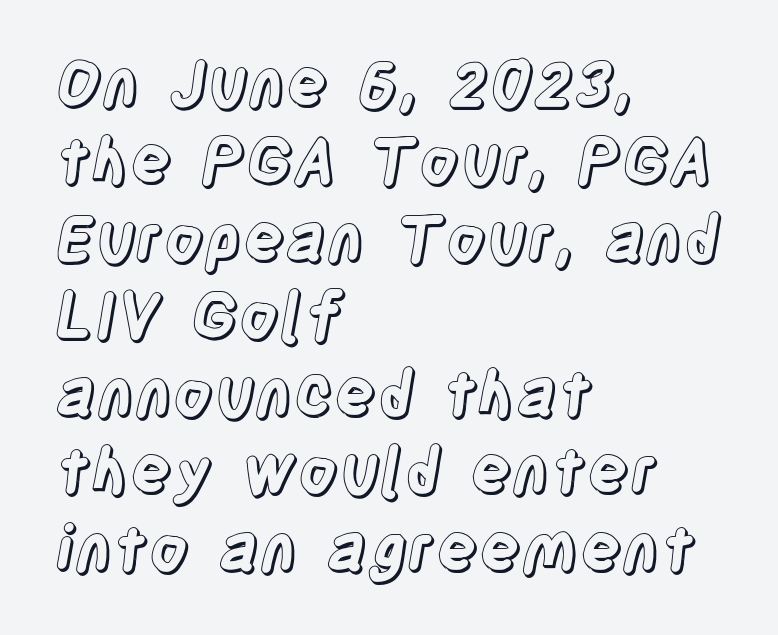
The letterforms sit shoulder to shoulder at normal distance. The ragged edge is on the right, which tells us the setting is flush left. Any mark beneath the type? The region is blank.
